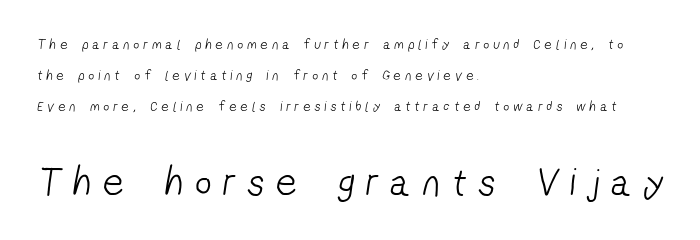
The image shows 40 px light, condensed sans-serif type; set left-aligned, loose line spacing (2.23x), unusually wide letter spacing (+0.31 em), not underlined; the second (bottom) block is 2.86x larger; low stroke contrast and a medium x-height.
